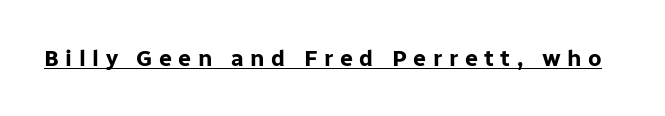
The image shows 23 px bold type, upright; set unusually wide letter spacing (+0.28 em), underlined.
